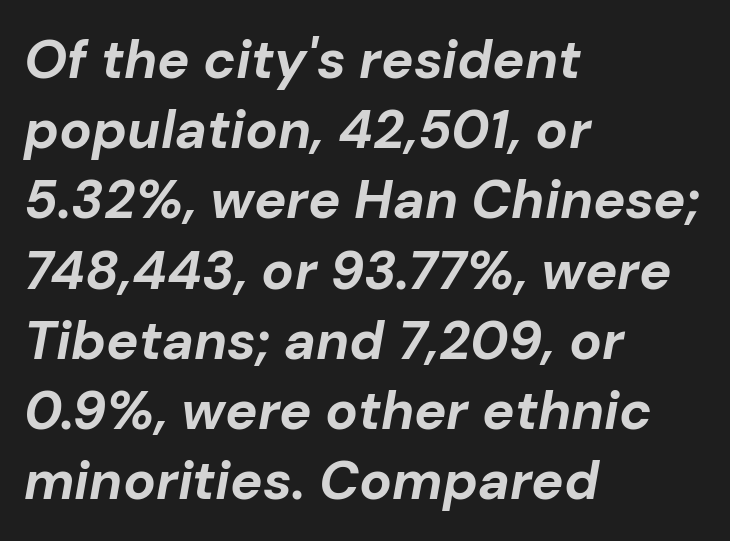
Each line starts at the same left margin while the right side varies. Strong, thick strokes mark this as bold type. The rows are spaced the way most documents space them. Caption: standard tracking, unaltered. Emphasis-style slanted type is in use. The area under the type is left untouched.
